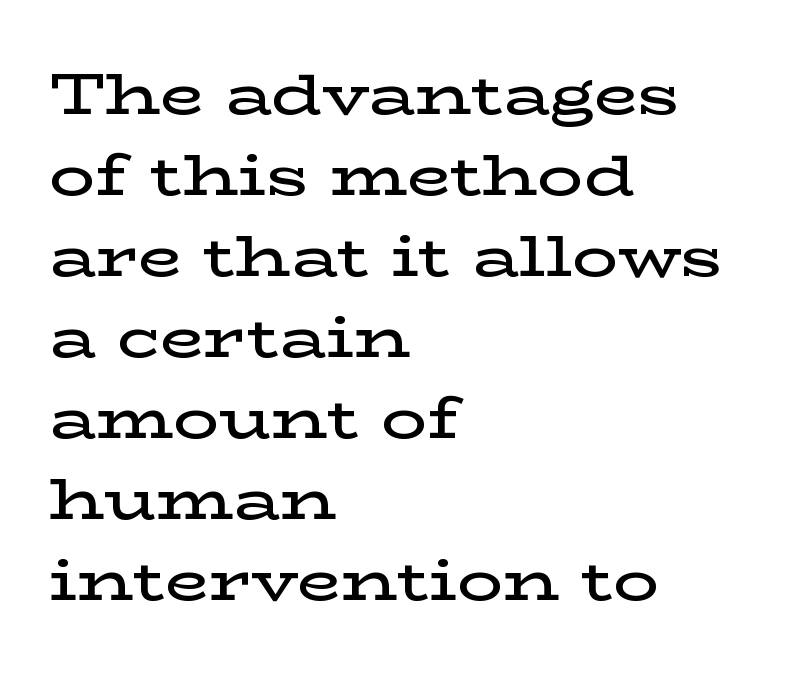
Q: Is the text bold? A: Semi-bold.
Q: Is the text italic (slanted)? A: No, it is upright.
Q: Is the typeface a serif or a sans-serif typeface? A: Serif.
Q: Is the text underlined? A: No.
Q: How is the paragraph aligned? A: Left-aligned.
Q: Is the spacing between letters normal or unusually wide? A: Normal.
Q: Is the spacing between lines tight, normal or loose? A: Normal.
Q: Width (condensed, normal, or wide)? A: Wide.
Q: Stroke contrast? A: Low.
Q: x-height? A: Medium.
Q: Monospaced? A: No.
